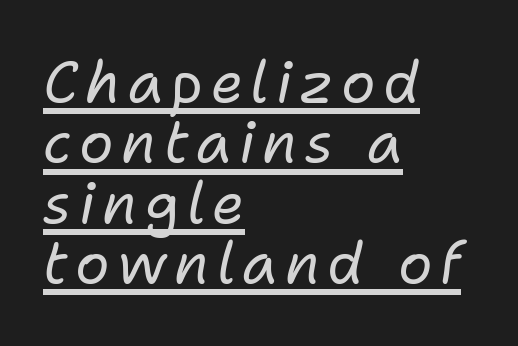
Q: Is the text bold? A: No.
Q: Is the text italic (slanted)? A: Yes, it leans right by about 11 degrees.
Q: Is the text underlined? A: Yes.
Q: How is the paragraph aligned? A: Left-aligned.
Q: Is the spacing between lines tight, normal or loose? A: Tight.
Q: Width (condensed, normal, or wide)? A: Normal.
Q: Stroke contrast? A: Low.
Q: x-height? A: Medium.
Q: Monospaced? A: No.
